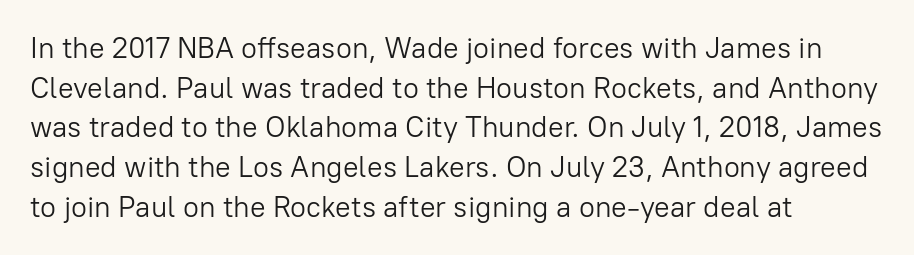
Q: Is the text bold? A: No.
Q: Is the text italic (slanted)? A: No, it is upright.
Q: Is the typeface a serif or a sans-serif typeface? A: Sans-serif.
Q: Is the text underlined? A: No.
Q: How is the paragraph aligned? A: Left-aligned.
Q: Is the spacing between letters normal or unusually wide? A: Normal.
Q: Is the spacing between lines tight, normal or loose? A: Normal.
Q: Width (condensed, normal, or wide)? A: Normal.
Q: Stroke contrast? A: Low.
Q: x-height? A: Medium.
Q: Monospaced? A: No.
